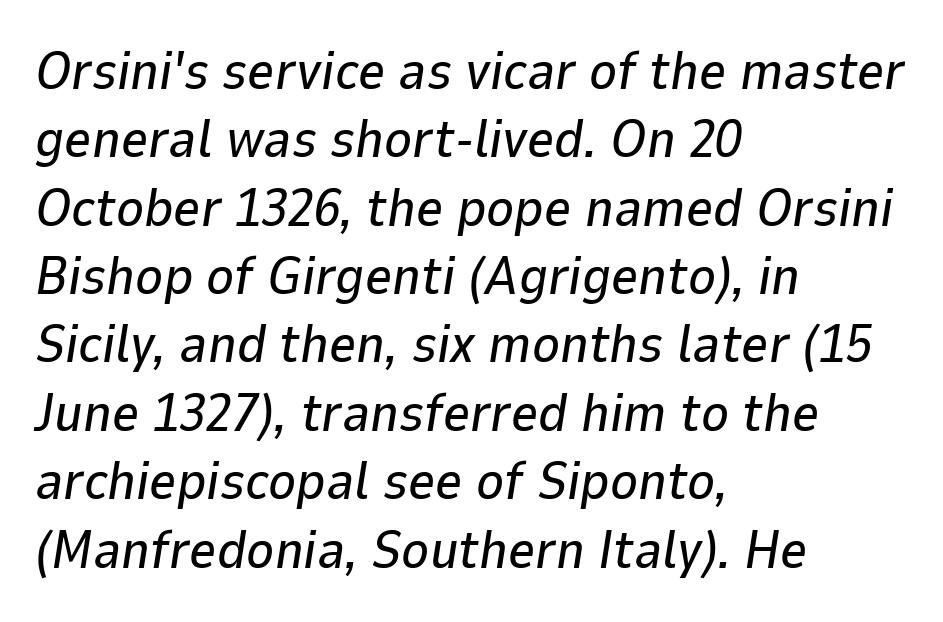
This sample has the flowing, uneven cadence of proportional lettering. A classic flush-left, rag-right setting is used for this passage. The strip under each line holds only bare page. Observe the lean: these are italic letterforms.
